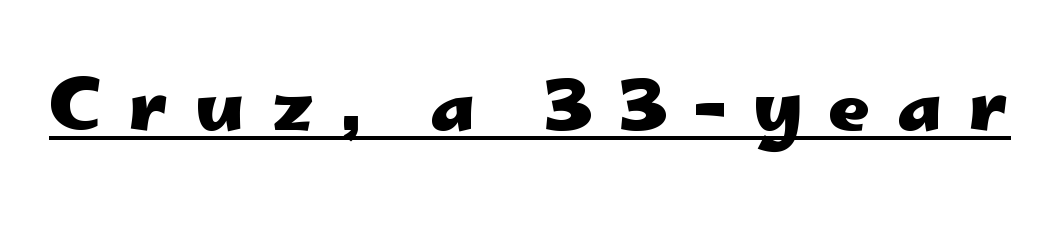
The tracking jumps out immediately: characters are airy and widely separated. Every character sits straight up, as roman type does. Each line of the rendering has a horizontal stroke beneath the glyphs. The letters advance in unequal steps, a hallmark of proportional type. Stroke terminals: plain, sans-serif. The typesetting leans heavy: a genuine bold.
